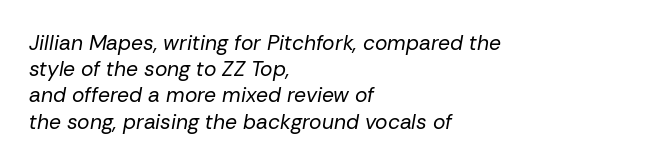
Q: Is the text bold? A: No.
Q: Is the text italic (slanted)? A: Yes, it leans right by about 10 degrees.
Q: Is the text underlined? A: No.
Q: How is the paragraph aligned? A: Left-aligned.
Q: Is the spacing between letters normal or unusually wide? A: Normal.
Q: Is the spacing between lines tight, normal or loose? A: Normal.
